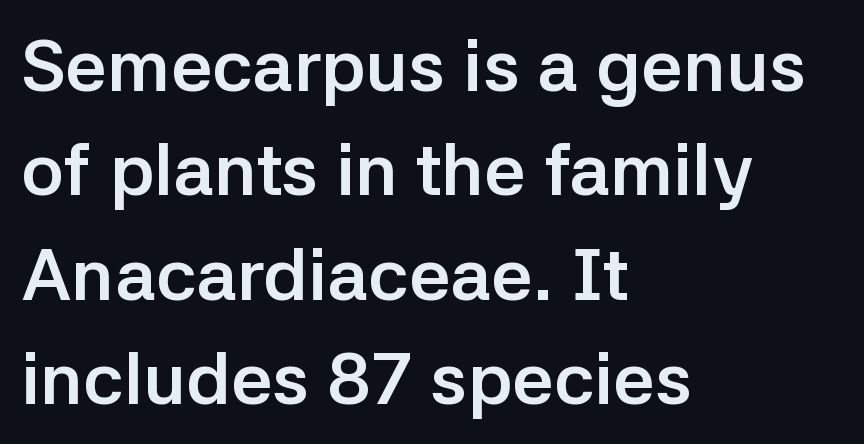
{"serif": "no", "italic": "no", "bold": "yes", "weight": "semibold", "width": "normal", "stroke_contrast": "low", "x_height": "medium", "monospaced": "no", "underline": "no", "align": "left", "line_spacing": "normal", "line_spacing_ratio": 1.43, "letter_spacing": "normal", "letter_spacing_em": 0.0, "glyph_px": 73}
